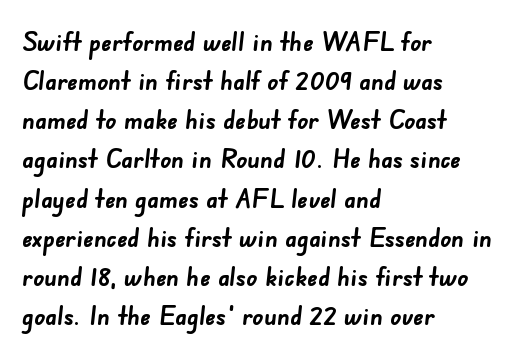
Q: Is the text bold? A: Yes.
Q: Is the text underlined? A: No.
Q: How is the paragraph aligned? A: Left-aligned.
Q: Is the spacing between letters normal or unusually wide? A: Normal.
Q: Is the spacing between lines tight, normal or loose? A: Normal.
